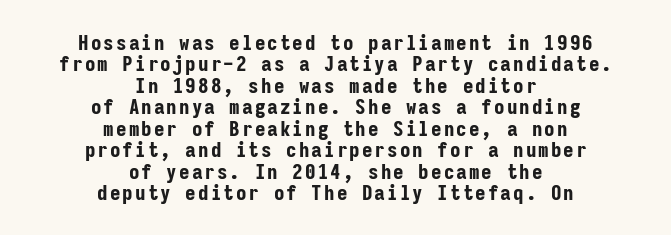
The image shows 21 px bold type, upright; set centered, tight line spacing (1.02x), not underlined.
